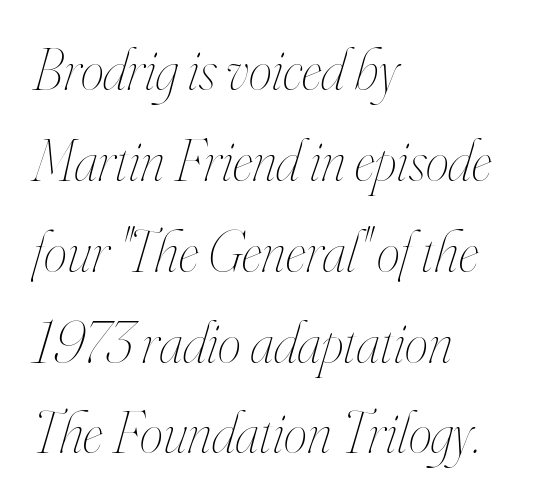
Q: Is the text bold? A: No.
Q: Is the text italic (slanted)? A: Yes, it leans right by about 16 degrees.
Q: Is the text underlined? A: No.
Q: How is the paragraph aligned? A: Left-aligned.
Q: Is the spacing between letters normal or unusually wide? A: Normal.
Q: Is the spacing between lines tight, normal or loose? A: Normal.
Q: Width (condensed, normal, or wide)? A: Condensed.
Q: Stroke contrast? A: High.
Q: x-height? A: Small.
Q: Monospaced? A: No.
